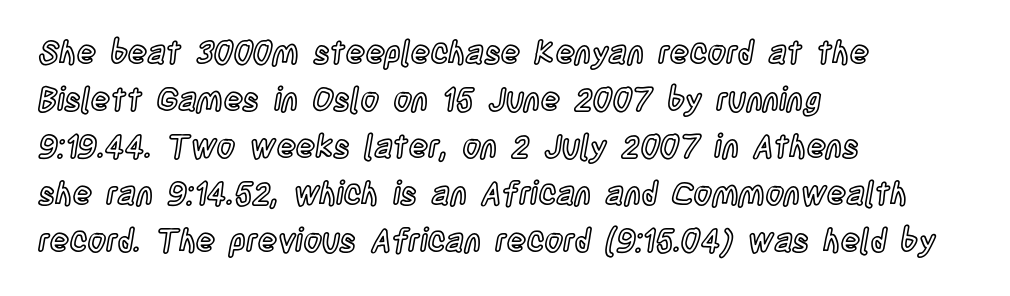
Whoever set this chose a conventional vertical rhythm. Type without underlining. The rendering anchors every line to the left-hand side. Looks like regular typesetting: each glyph gets only the width it needs. There is no visible air inserted between adjacent glyphs.
